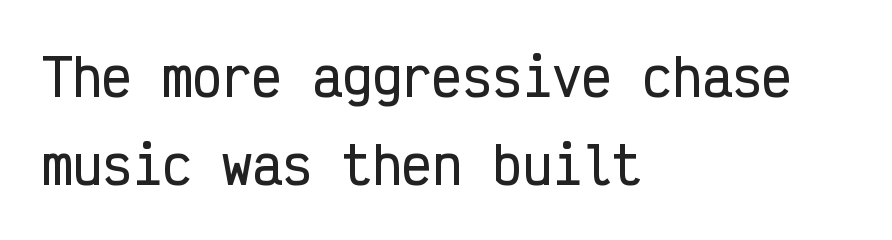
Q: Is the text italic (slanted)? A: No, it is upright.
Q: Is the typeface a serif or a sans-serif typeface? A: Sans-serif.
Q: Is the text underlined? A: No.
Q: How is the paragraph aligned? A: Left-aligned.
Q: Is the spacing between letters normal or unusually wide? A: Normal.
Q: Width (condensed, normal, or wide)? A: Condensed.
Q: Stroke contrast? A: Low.
Q: x-height? A: Medium.
Q: Monospaced? A: Yes.
